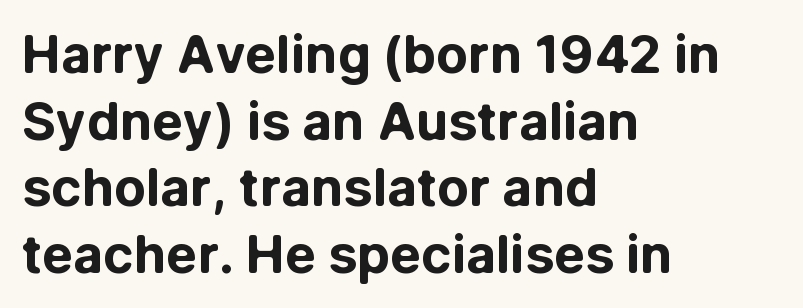
Q: Is the text bold? A: Yes.
Q: Is the text italic (slanted)? A: No, it is upright.
Q: Is the typeface a serif or a sans-serif typeface? A: Sans-serif.
Q: Is the text underlined? A: No.
Q: How is the paragraph aligned? A: Left-aligned.
Q: Is the spacing between letters normal or unusually wide? A: Normal.
Q: Is the spacing between lines tight, normal or loose? A: Normal.
Q: Width (condensed, normal, or wide)? A: Normal.
Q: Stroke contrast? A: Low.
Q: x-height? A: Medium.
Q: Monospaced? A: No.
